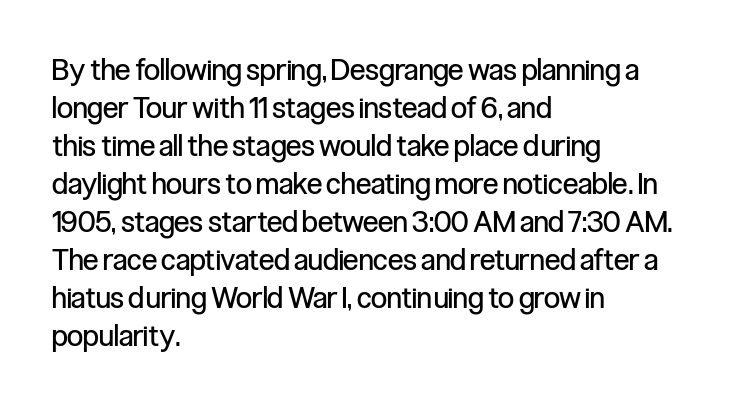
{"serif": "no", "italic": "no", "bold": "no", "weight": "regular", "width": "condensed", "stroke_contrast": "low", "x_height": "medium", "monospaced": "no", "underline": "no", "align": "left", "line_spacing": "normal", "line_spacing_ratio": 1.31, "letter_spacing": "normal", "letter_spacing_em": 0.0, "glyph_px": 29}
